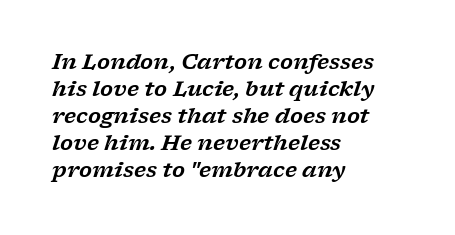
Q: Is the text italic (slanted)? A: Yes, it leans right by about 17 degrees.
Q: Is the text underlined? A: No.
Q: How is the paragraph aligned? A: Left-aligned.
Q: Is the spacing between letters normal or unusually wide? A: Normal.
Q: Is the spacing between lines tight, normal or loose? A: Normal.
